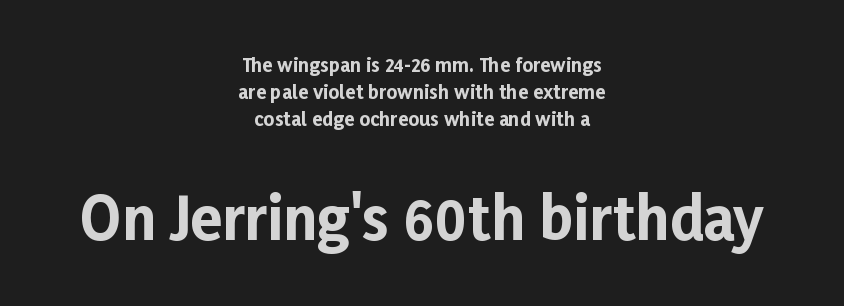
Q: Is the text bold? A: Yes.
Q: Is the text italic (slanted)? A: No, it is upright.
Q: Is the typeface a serif or a sans-serif typeface? A: Sans-serif.
Q: Is the text underlined? A: No.
Q: How is the paragraph aligned? A: Centered.
Q: Is the spacing between letters normal or unusually wide? A: Normal.
Q: Is the spacing between lines tight, normal or loose? A: Normal.
Q: Which block of text is set in a larger size, the first (top) or the second (bottom)? A: The second (bottom) one.
Q: Width (condensed, normal, or wide)? A: Normal.
Q: Stroke contrast? A: Low.
Q: x-height? A: Medium.
Q: Monospaced? A: No.
